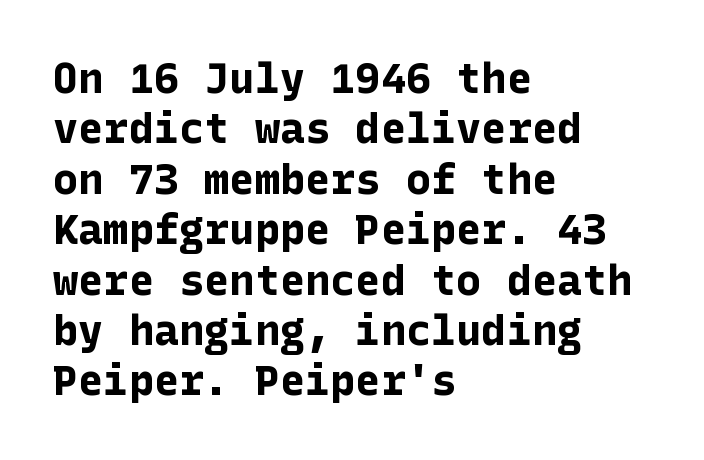
Visually the block forms a straight wall on the left and a jagged coastline on the right. I'd describe the lettering as bold — thick and assertive. A typesetter would mark this as roman, not italic. Glyph-to-glyph distance matches everyday printed text.
